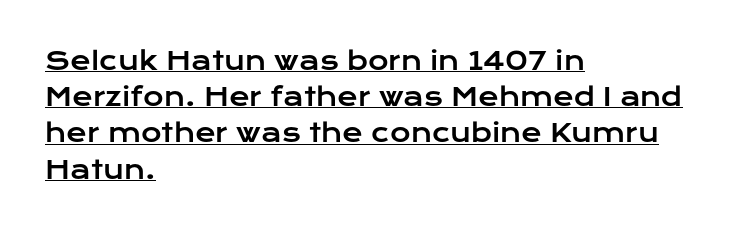
{"italic": "no", "underline": "yes", "align": "left", "line_spacing": "normal", "line_spacing_ratio": 1.45, "letter_spacing": "normal", "letter_spacing_em": 0.0, "glyph_px": 25}
